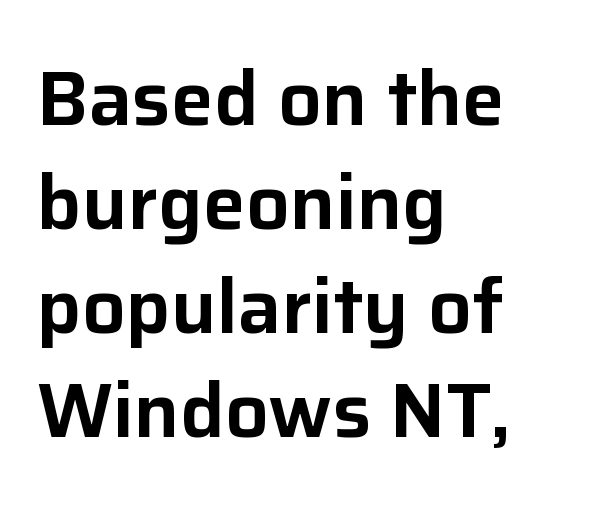
Underline: absent. The lettering stays uniformly vertical, giving the passage a roman look. One-word summary of the alignment: left. The passage shown stacks its lines at a standard gap. The passage shown is typed in a proportional face where columns would drift. A typesetter would label this face a sans.
